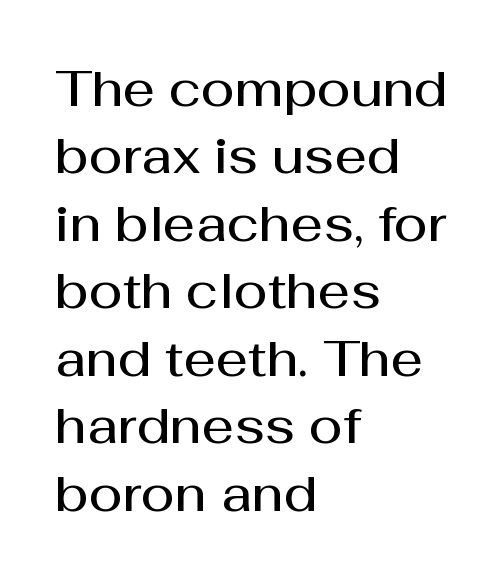
Q: Is the text bold? A: Semi-bold.
Q: Is the text italic (slanted)? A: No, it is upright.
Q: Is the typeface a serif or a sans-serif typeface? A: Sans-serif.
Q: Is the text underlined? A: No.
Q: How is the paragraph aligned? A: Left-aligned.
Q: Is the spacing between letters normal or unusually wide? A: Normal.
Q: Is the spacing between lines tight, normal or loose? A: Normal.
Q: Width (condensed, normal, or wide)? A: Normal.
Q: Stroke contrast? A: Medium.
Q: x-height? A: Medium.
Q: Monospaced? A: No.
